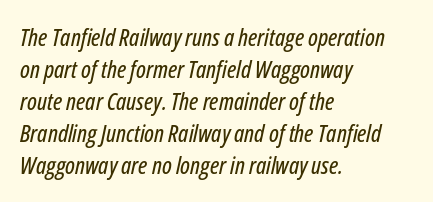
The image shows 24 px text type, italic (leaning right); set left-aligned, normal line spacing (1.33x), normal letter spacing, not underlined.
